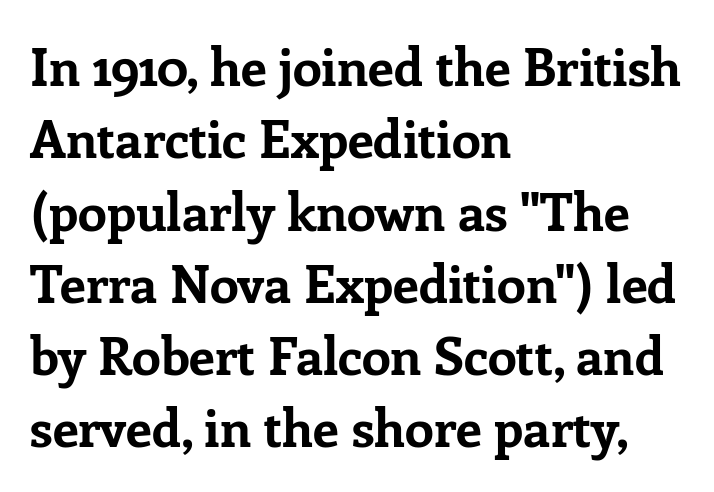
{"serif": "yes", "italic": "no", "bold": "yes", "weight": "bold", "width": "normal", "stroke_contrast": "low", "x_height": "medium", "monospaced": "no", "underline": "no", "align": "left", "line_spacing": "normal", "line_spacing_ratio": 1.39, "letter_spacing": "normal", "letter_spacing_em": 0.0, "glyph_px": 52}
